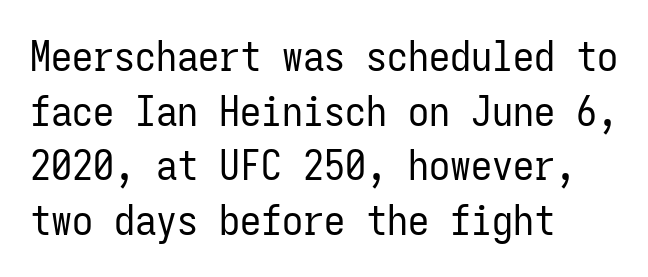
Q: Is the text bold? A: No.
Q: Is the text italic (slanted)? A: No, it is upright.
Q: Is the typeface a serif or a sans-serif typeface? A: Sans-serif.
Q: Is the text underlined? A: No.
Q: How is the paragraph aligned? A: Left-aligned.
Q: Is the spacing between letters normal or unusually wide? A: Normal.
Q: Is the spacing between lines tight, normal or loose? A: Normal.
Q: Width (condensed, normal, or wide)? A: Condensed.
Q: Stroke contrast? A: Low.
Q: x-height? A: Medium.
Q: Monospaced? A: Yes.
